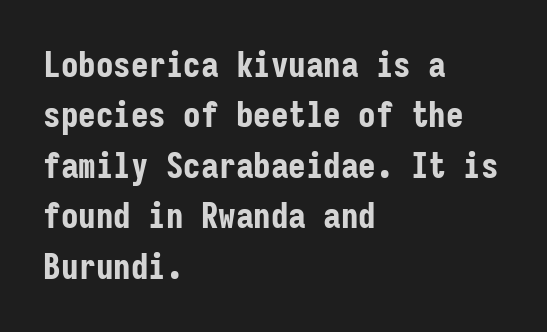
Nobody touched the tracking dial on this one. Normally led — the rows are evenly, conventionally spaced. The rendering anchors every line to the left-hand side. The text was rendered using a sans face with plain stroke endings. These lines were composed using upright roman letters.
